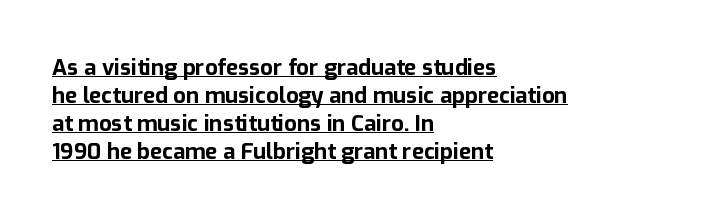
Q: Is the text bold? A: Yes.
Q: Is the text italic (slanted)? A: No, it is upright.
Q: Is the text underlined? A: Yes.
Q: How is the paragraph aligned? A: Left-aligned.
Q: Is the spacing between letters normal or unusually wide? A: Normal.
Q: Is the spacing between lines tight, normal or loose? A: Normal.
